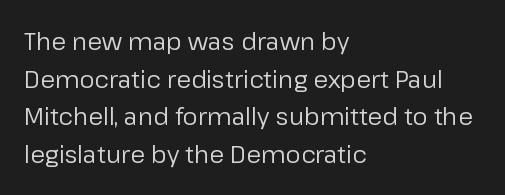
{"italic": "no", "bold": "no", "underline": "no", "align": "left", "line_spacing": "normal", "line_spacing_ratio": 1.57, "letter_spacing": "normal", "letter_spacing_em": 0.0, "glyph_px": 24}
